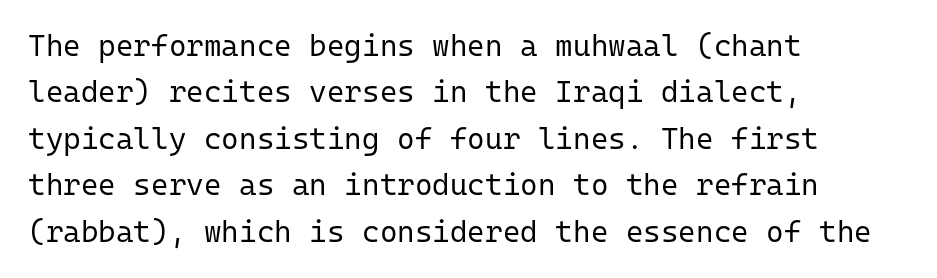
{"serif": "no", "italic": "no", "bold": "no", "weight": "regular", "width": "normal", "stroke_contrast": "low", "x_height": "medium", "monospaced": "yes", "underline": "no", "align": "left", "line_spacing": "normal", "line_spacing_ratio": 1.55, "letter_spacing": "normal", "letter_spacing_em": 0.0, "glyph_px": 30}
